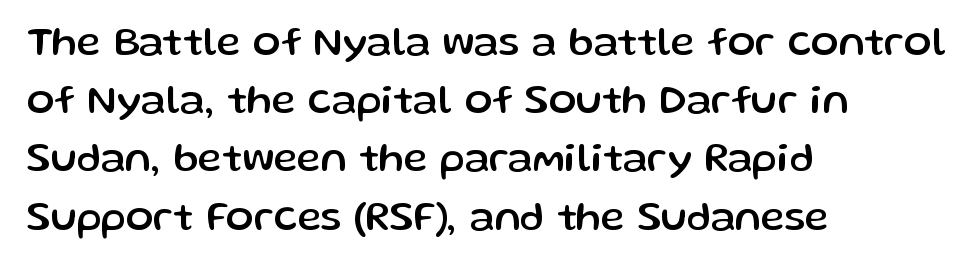
{"serif": "no", "italic": "no", "width": "normal", "stroke_contrast": "low", "x_height": "medium", "monospaced": "no", "underline": "no", "align": "left", "line_spacing": "normal", "line_spacing_ratio": 1.42, "letter_spacing": "normal", "letter_spacing_em": 0.0, "glyph_px": 41}
